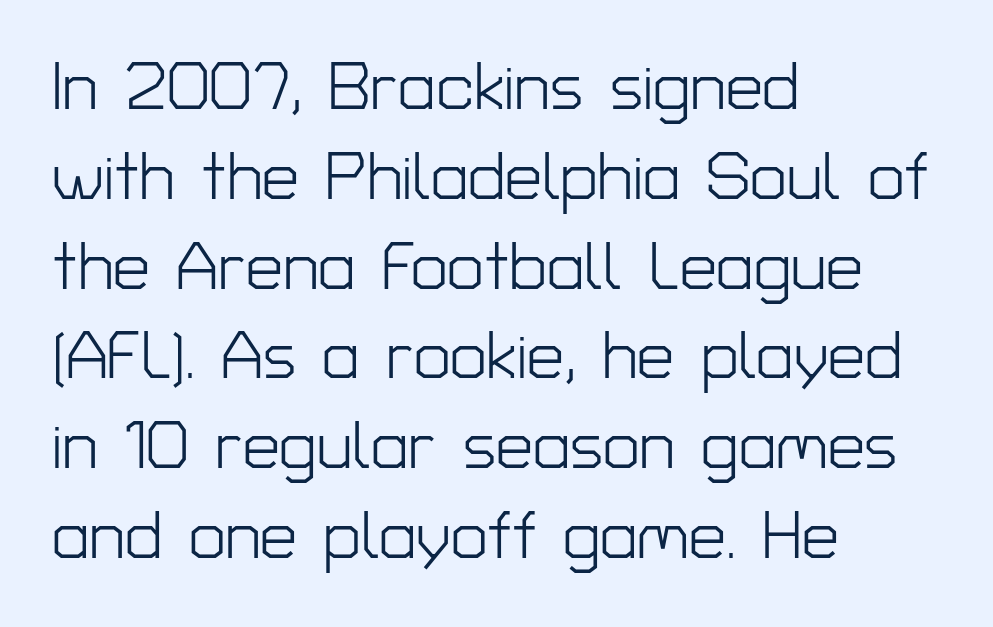
The rendering uses natural spacing where letterforms have individual widths. This rendering features lettering with no underline. Teacher's note: observe the even left margin — that is flush-left alignment. The axis of the letterforms is exactly vertical.
